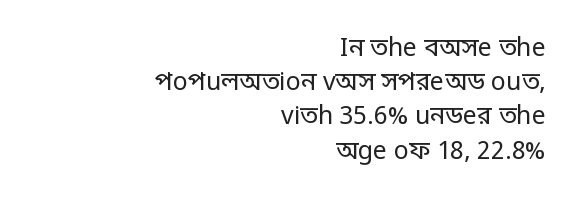
The image shows 25 px text type, upright; set right-aligned, normal line spacing (1.37x), normal letter spacing, not underlined.
